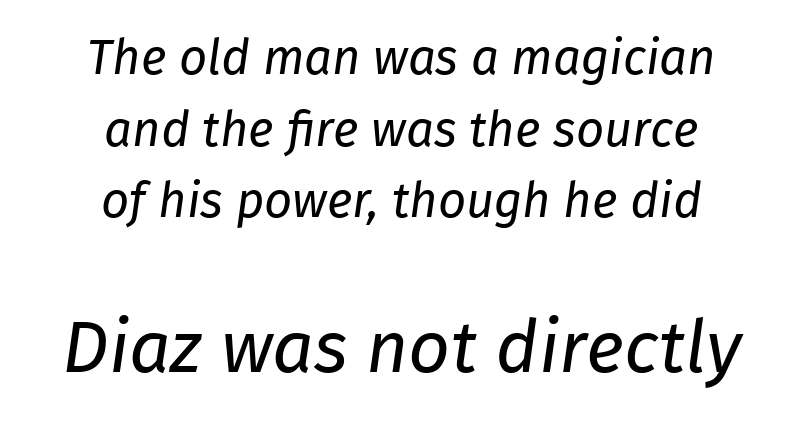
Q: Is the text bold? A: No.
Q: Is the text italic (slanted)? A: Yes, it leans right by about 8 degrees.
Q: Is the text underlined? A: No.
Q: How is the paragraph aligned? A: Centered.
Q: Is the spacing between letters normal or unusually wide? A: Normal.
Q: Is the spacing between lines tight, normal or loose? A: Normal.
Q: Which block of text is set in a larger size, the first (top) or the second (bottom)? A: The second (bottom) one.
Q: Width (condensed, normal, or wide)? A: Normal.
Q: Stroke contrast? A: Low.
Q: x-height? A: Medium.
Q: Monospaced? A: No.
